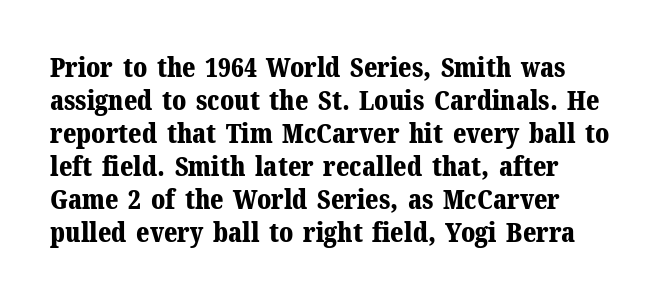
The image shows 27 px bold type, upright; set line spacing 1.22x, normal letter spacing, not underlined.
